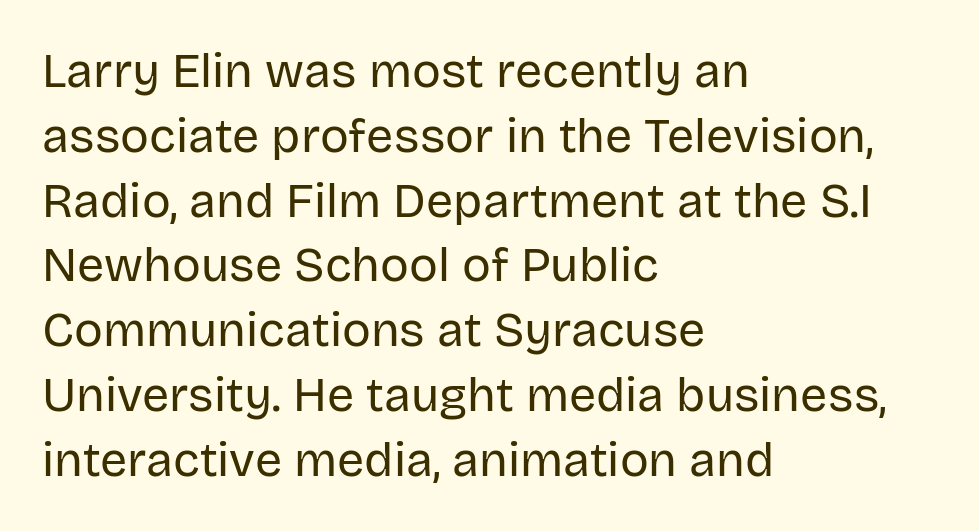
Nobody touched the tracking dial on this one. The compositor pushed each line to the left boundary. The passage shown is typeset with a sans-serif family. Lines of text with bare space underneath.
